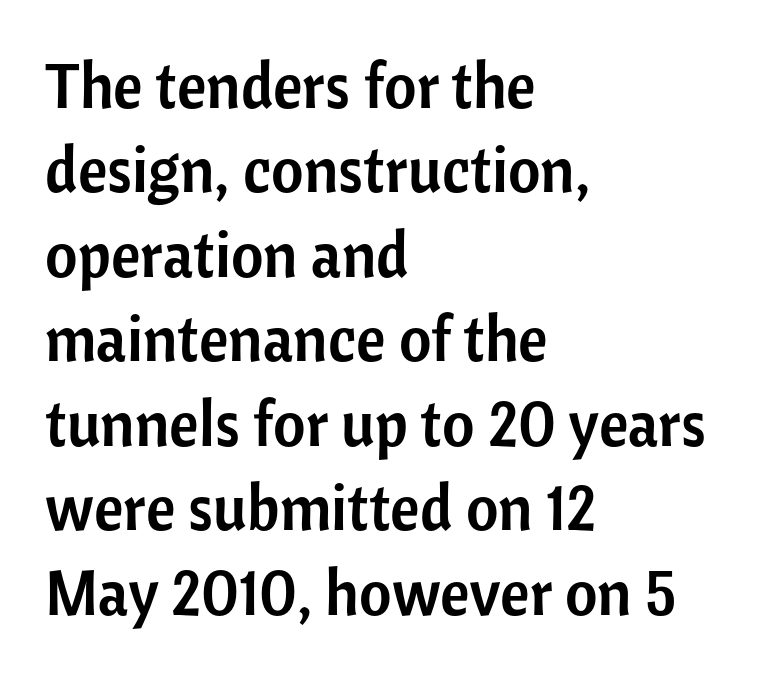
Q: Is the text italic (slanted)? A: No, it is upright.
Q: Is the typeface a serif or a sans-serif typeface? A: Sans-serif.
Q: Is the text underlined? A: No.
Q: How is the paragraph aligned? A: Left-aligned.
Q: Is the spacing between letters normal or unusually wide? A: Normal.
Q: Is the spacing between lines tight, normal or loose? A: Normal.
Q: Width (condensed, normal, or wide)? A: Normal.
Q: Stroke contrast? A: Low.
Q: x-height? A: Medium.
Q: Monospaced? A: No.
